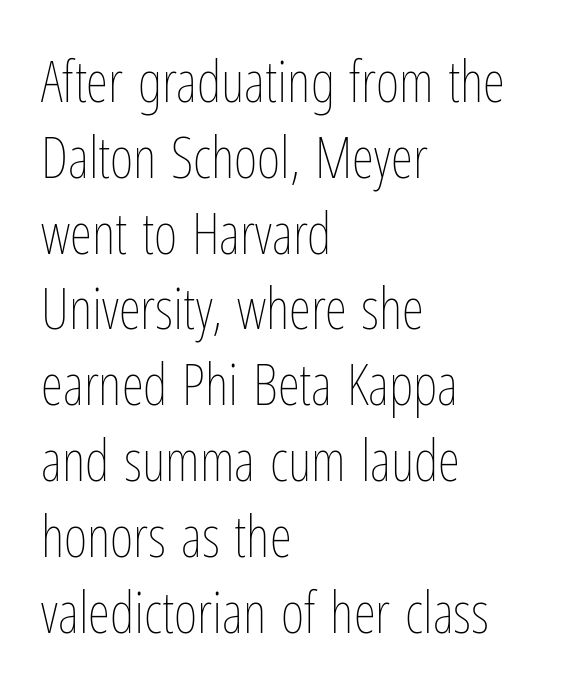
{"italic": "no", "bold": "no", "weight": "thin", "width": "condensed", "stroke_contrast": "low", "x_height": "medium", "monospaced": "no", "underline": "no", "align": "left", "line_spacing": "normal", "line_spacing_ratio": 1.33, "letter_spacing": "normal", "letter_spacing_em": 0.0, "glyph_px": 57}
